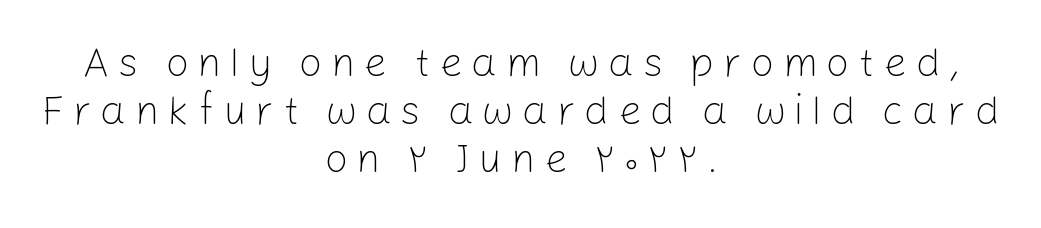
{"serif": "no", "italic": "no", "bold": "no", "weight": "light", "width": "normal", "stroke_contrast": "low", "x_height": "medium", "monospaced": "no", "underline": "no", "align": "center", "line_spacing_ratio": 1.17, "letter_spacing": "wide", "letter_spacing_em": 0.21, "glyph_px": 41}
